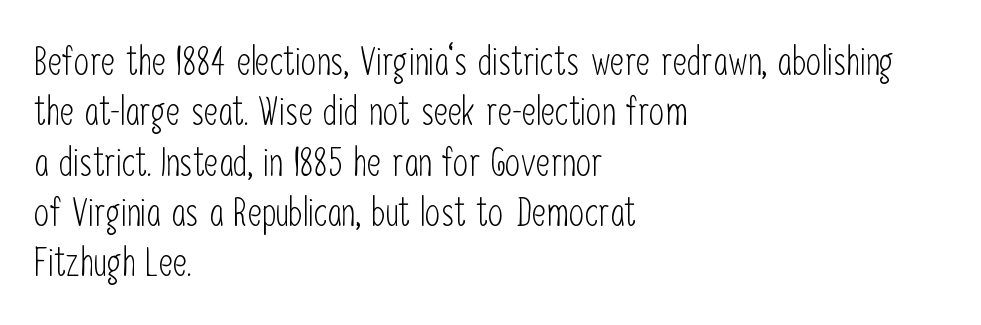
{"serif": "no", "italic": "no", "bold": "no", "weight": "light", "width": "condensed", "stroke_contrast": "low", "x_height": "medium", "monospaced": "no", "underline": "no", "align": "left", "line_spacing": "normal", "line_spacing_ratio": 1.29, "letter_spacing": "normal", "letter_spacing_em": 0.0, "glyph_px": 39}
